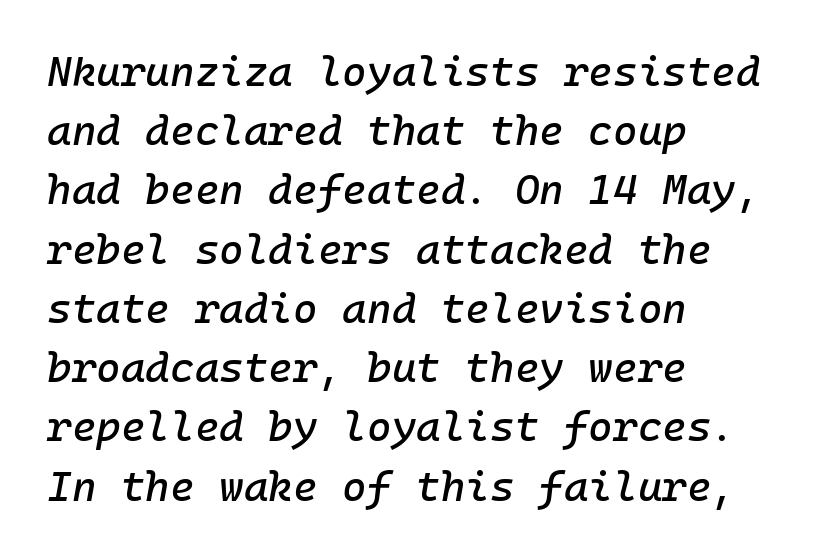
Q: Is the text italic (slanted)? A: Yes, it leans right by about 10 degrees.
Q: Is the text underlined? A: No.
Q: How is the paragraph aligned? A: Left-aligned.
Q: Is the spacing between letters normal or unusually wide? A: Normal.
Q: Is the spacing between lines tight, normal or loose? A: Normal.
Q: Width (condensed, normal, or wide)? A: Normal.
Q: Stroke contrast? A: Low.
Q: x-height? A: Medium.
